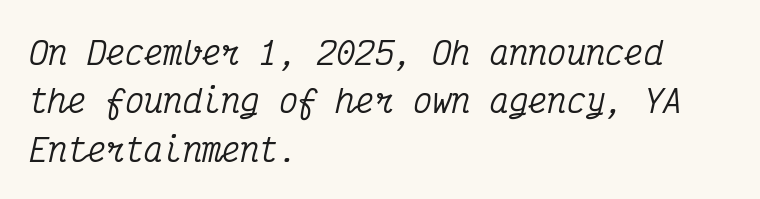
The image shows 32 px condensed serif type, italic (leaning right), monospaced; set left-aligned, normal line spacing (1.51x), normal letter spacing, not underlined; medium stroke contrast and a medium x-height.
